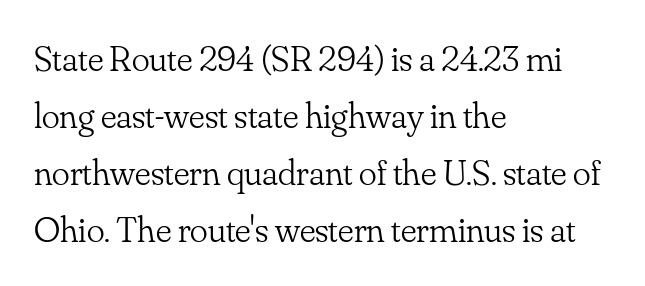
{"serif": "yes", "italic": "no", "bold": "no", "weight": "light", "width": "normal", "stroke_contrast": "low", "x_height": "small", "monospaced": "no", "underline": "no", "align": "left", "line_spacing": "normal", "line_spacing_ratio": 1.54, "letter_spacing": "normal", "letter_spacing_em": 0.0, "glyph_px": 37}
